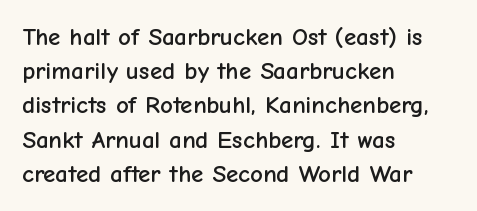
Q: Is the text italic (slanted)? A: No, it is upright.
Q: Is the text underlined? A: No.
Q: How is the paragraph aligned? A: Left-aligned.
Q: Is the spacing between letters normal or unusually wide? A: Normal.
Q: Is the spacing between lines tight, normal or loose? A: Normal.
